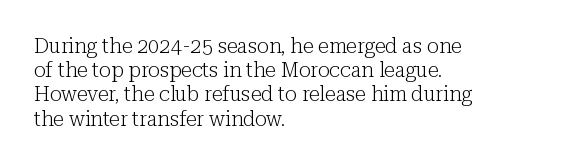
Q: Is the text bold? A: No.
Q: Is the text italic (slanted)? A: No, it is upright.
Q: Is the text underlined? A: No.
Q: How is the paragraph aligned? A: Left-aligned.
Q: Is the spacing between letters normal or unusually wide? A: Normal.
